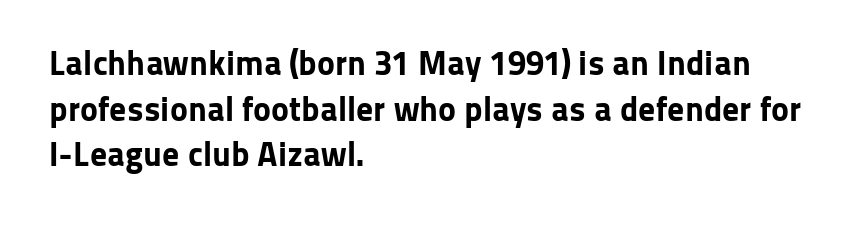
The image shows 34 px bold sans-serif type, upright; set left-aligned, normal line spacing (1.34x), normal letter spacing, not underlined; low stroke contrast and a medium x-height.
